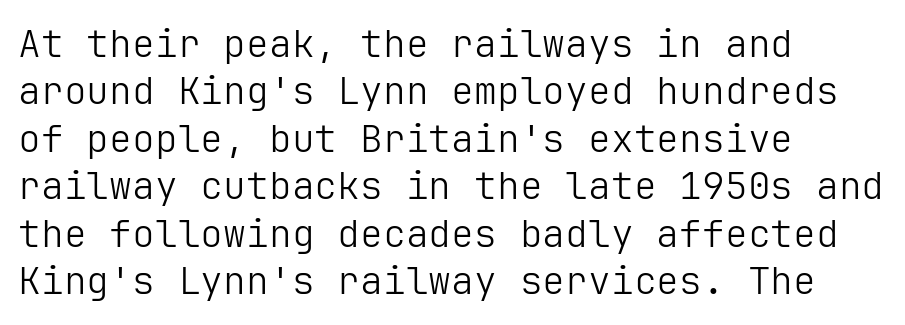
The image shows 38 px light sans-serif type, upright; set left-aligned, normal line spacing (1.25x), normal letter spacing, not underlined; low stroke contrast and a medium x-height.
